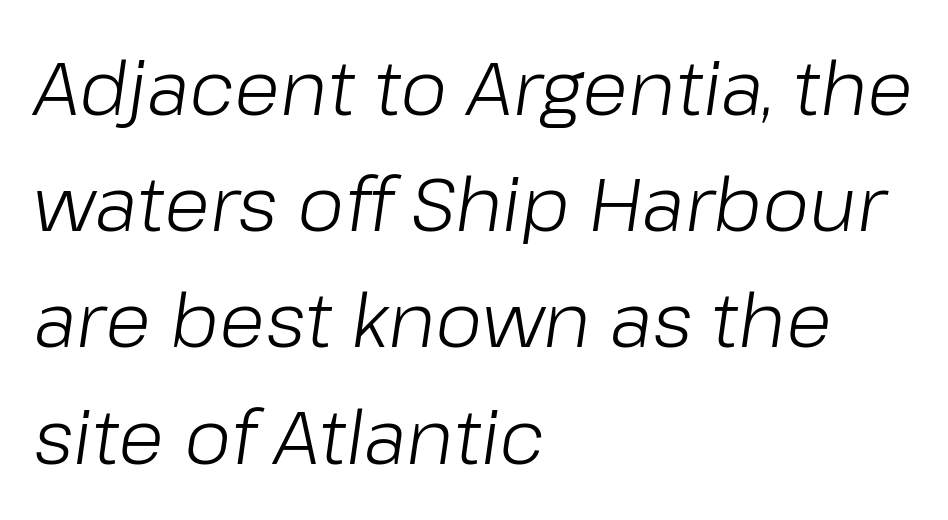
{"italic": "yes", "lean": "right", "slant_degrees": 8, "bold": "no", "weight": "light", "width": "normal", "stroke_contrast": "low", "x_height": "medium", "monospaced": "no", "underline": "no", "align": "left", "line_spacing": "normal", "line_spacing_ratio": 1.55, "letter_spacing": "normal", "letter_spacing_em": 0.0, "glyph_px": 75}
